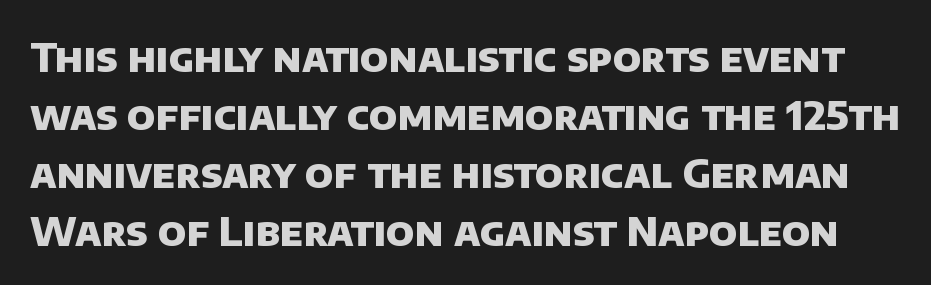
The block of text has a typical density, with ordinary space between rows. In terms of letterspacing, this is plain default setting. Character widths vary here, with narrow letters taking less room than wide ones. Strokes here are thick enough to call this a true bold. Nope, no serifs anywhere on these letters. The foot of each line stays bare and open.
